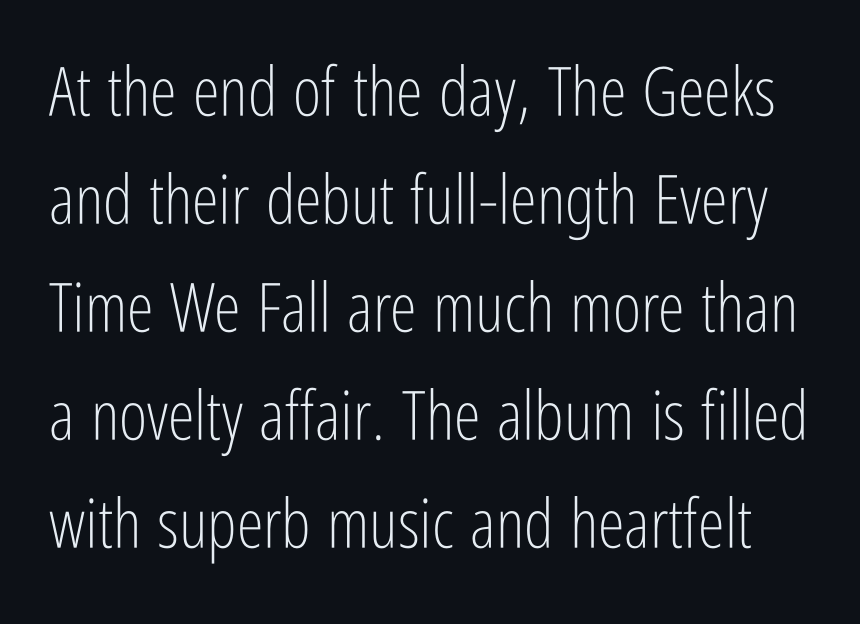
The image shows 68 px light, condensed sans-serif type, upright; set normal line spacing (1.59x), normal letter spacing, not underlined; low stroke contrast and a medium x-height.
